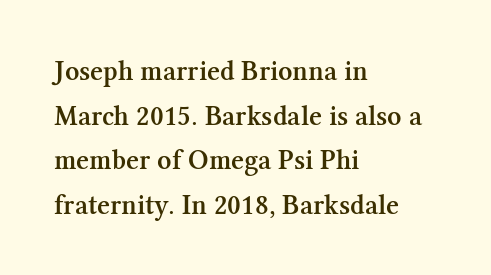
{"serif": "yes", "italic": "no", "bold": "semi", "weight": "semibold", "width": "normal", "stroke_contrast": "medium", "x_height": "medium", "monospaced": "no", "underline": "no", "align": "left", "line_spacing": "normal", "line_spacing_ratio": 1.59, "letter_spacing": "normal", "letter_spacing_em": 0.0, "glyph_px": 28}
